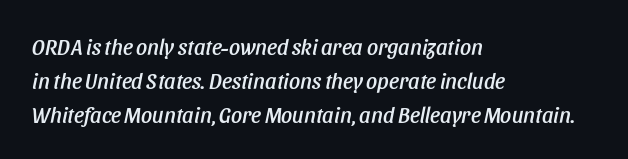
The image shows 22 px text type, italic (leaning right); set left-aligned, normal line spacing (1.54x), normal letter spacing, not underlined.
